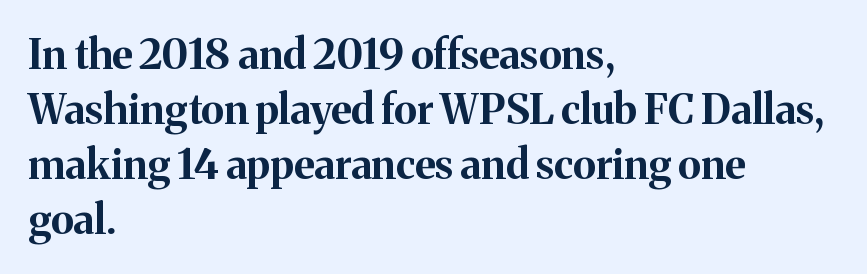
The text block is weighted toward the left margin, trailing off unevenly rightward. The lines sit at an ordinary, default distance from one another. Spacing between characters is what you'd get straight out of the box. Strokes here are thick enough to call this a true bold. Nope, not italic — everything's standing straight.
